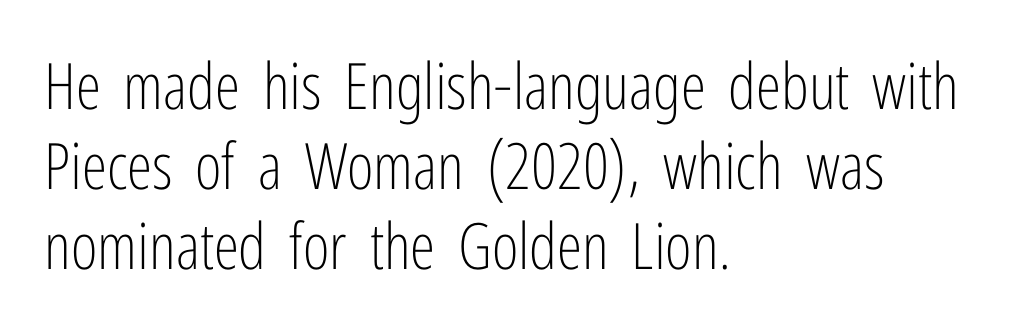
Stroke mass is kept to a normal reading level or below. There is no visible air inserted between adjacent glyphs. The face used here is proportionally spaced, like ordinary book or web type. Type style note: lacks serifs. Nobody drew a line under any word here. The text block is weighted toward the left margin, trailing off unevenly rightward.
